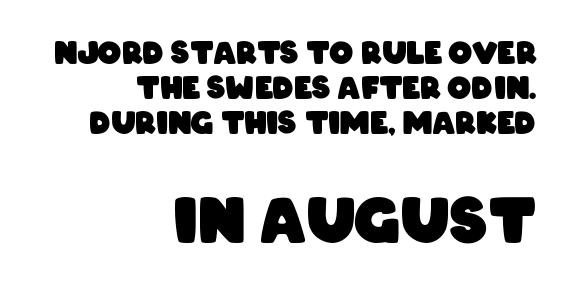
Q: Is the text bold? A: Yes.
Q: Is the typeface a serif or a sans-serif typeface? A: Sans-serif.
Q: Is the text underlined? A: No.
Q: How is the paragraph aligned? A: Right-aligned.
Q: Is the spacing between letters normal or unusually wide? A: Normal.
Q: Which block of text is set in a larger size, the first (top) or the second (bottom)? A: The second (bottom) one.
Q: Width (condensed, normal, or wide)? A: Condensed.
Q: Stroke contrast? A: Low.
Q: x-height? A: Large.
Q: Monospaced? A: No.
